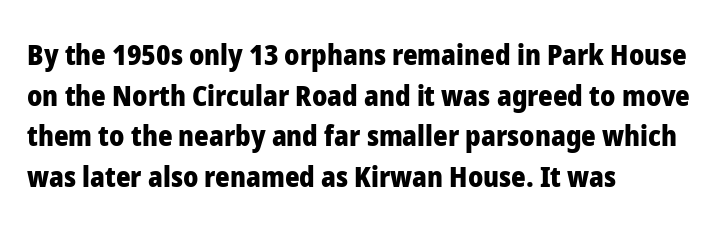
You can tell it's not italic because the verticals are truly vertical. The string is rendered with underlining switched off. This rendering uses left alignment, leaving the right contour irregular. Stroke thickness is high; the sample reads as a true bold. Students, note that the glyphs here touch the page at normal intervals.
